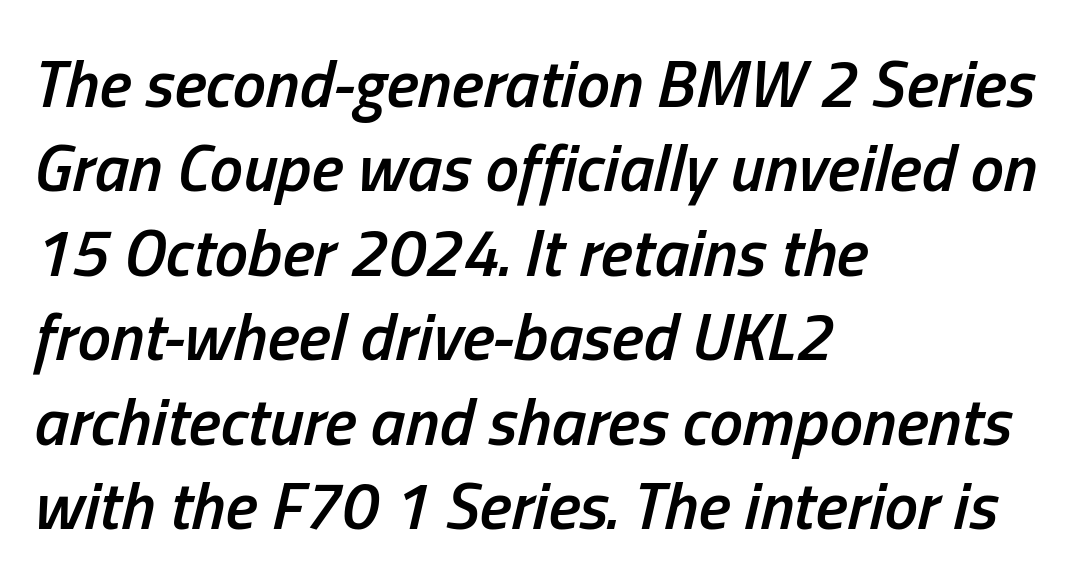
The letters are semibold — heavier than regular but short of a full bold. When letters slant like this, we call the style italic. A normal amount of white space separates one row of letters from the next. Check the space under the baseline: it is left empty. Default kerning and tracking; the words read as compact shapes.
